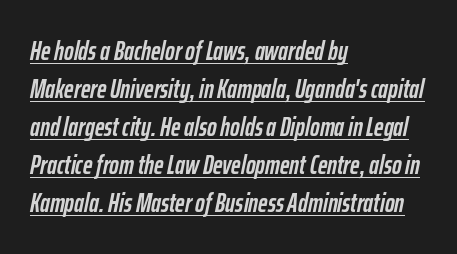
The text carries the slant typical of an italic or oblique font. Underlined type. Stroke thickness is high; the sample reads as a true bold. These lines stack with their left ends in a neat column. These lines keep a tight, regular rhythm from letter to letter.
